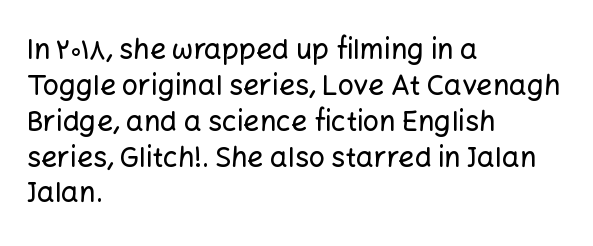
Nobody drew a line under any word here. Think of a printed novel: that variable character pitch is what you see here. Each line starts at the same left margin while the right side varies. What's the leading like? Ordinary, nothing unusual.
